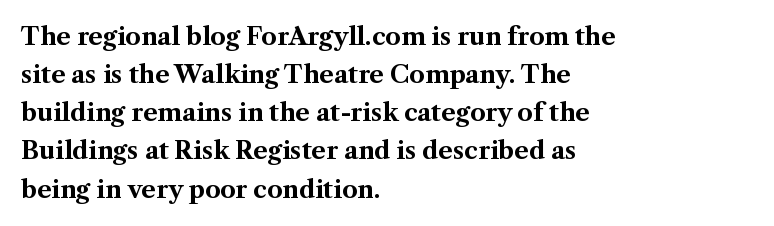
Any mark beneath the type? The region is blank. The letters stand upright; this is a roman face. The type is set solid horizontally, with unmodified tracking. Which margin do the lines hug? The left one — the right edge is uneven. The rendering uses a bold face; every stroke is thick and dark.
